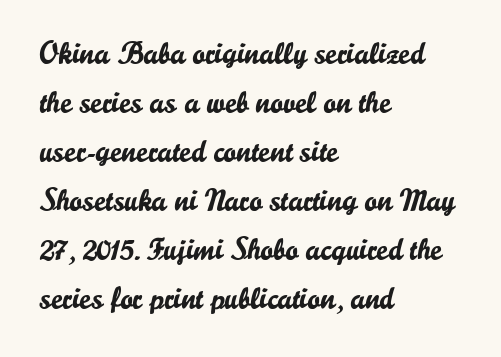
The image shows 31 px sans-serif type; set left-aligned, normal line spacing (1.58x), normal letter spacing, not underlined; low stroke contrast and a small x-height.
